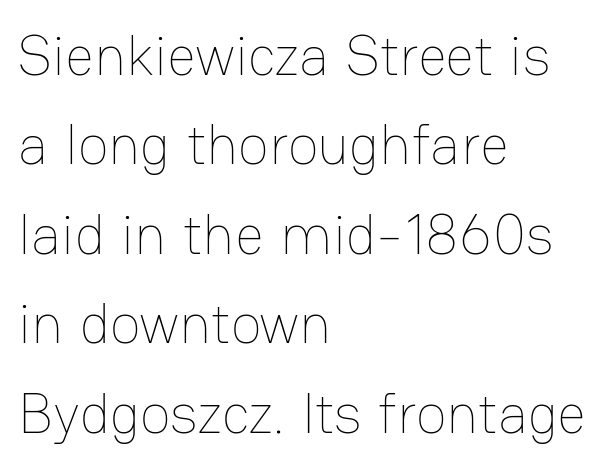
{"italic": "no", "bold": "no", "weight": "thin", "width": "normal", "stroke_contrast": "low", "x_height": "medium", "monospaced": "no", "underline": "no", "align": "left", "line_spacing": "normal", "line_spacing_ratio": 1.57, "letter_spacing": "normal", "letter_spacing_em": 0.0, "glyph_px": 57}
